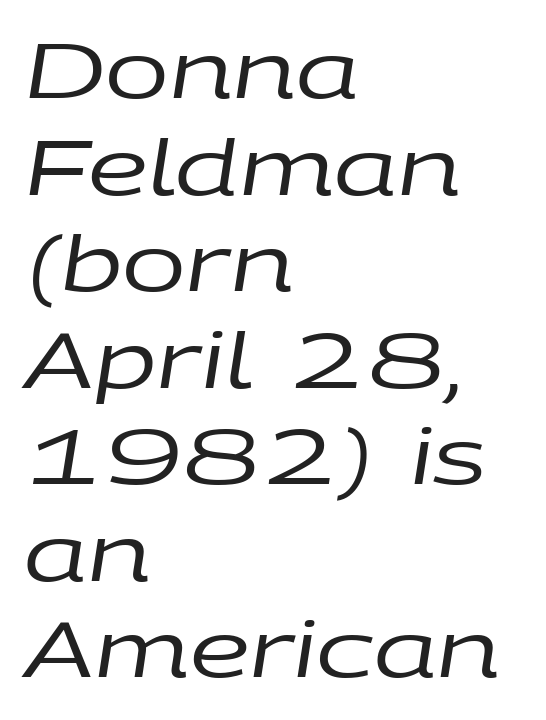
Q: Is the text bold? A: No.
Q: Is the text italic (slanted)? A: Yes, it leans right by about 9 degrees.
Q: Is the text underlined? A: No.
Q: How is the paragraph aligned? A: Left-aligned.
Q: Is the spacing between letters normal or unusually wide? A: Normal.
Q: Is the spacing between lines tight, normal or loose? A: Normal.
Q: Width (condensed, normal, or wide)? A: Wide.
Q: Stroke contrast? A: Low.
Q: x-height? A: Large.
Q: Monospaced? A: No.
